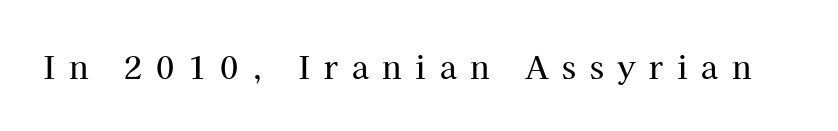
The image shows 31 px serif type, upright; set unusually wide letter spacing (+0.44 em), not underlined; high stroke contrast and a medium x-height.
